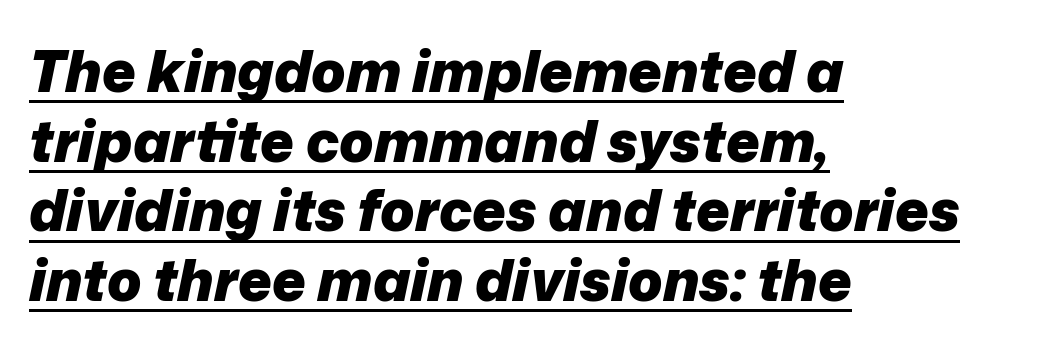
The image shows 57 px heavy type, italic (leaning right); set left-aligned, line spacing 1.22x, normal letter spacing, underlined; low stroke contrast and a medium x-height.
